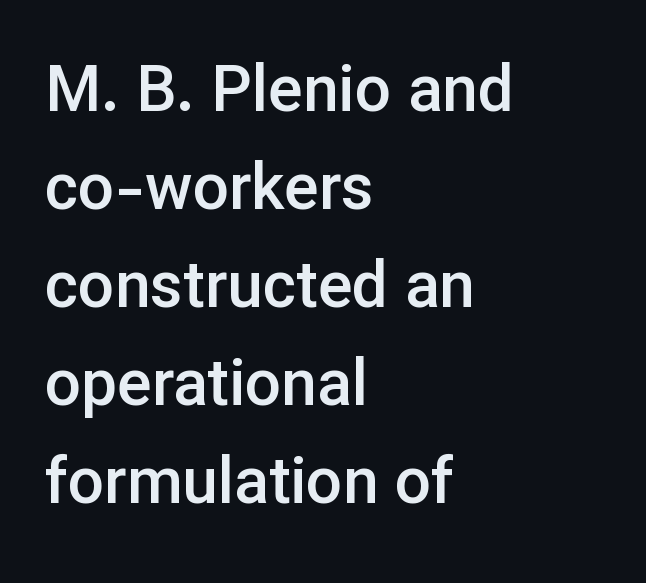
Q: Is the text bold? A: Semi-bold.
Q: Is the text italic (slanted)? A: No, it is upright.
Q: Is the typeface a serif or a sans-serif typeface? A: Sans-serif.
Q: Is the text underlined? A: No.
Q: How is the paragraph aligned? A: Left-aligned.
Q: Is the spacing between letters normal or unusually wide? A: Normal.
Q: Is the spacing between lines tight, normal or loose? A: Normal.
Q: Width (condensed, normal, or wide)? A: Normal.
Q: Stroke contrast? A: Low.
Q: x-height? A: Medium.
Q: Monospaced? A: No.
